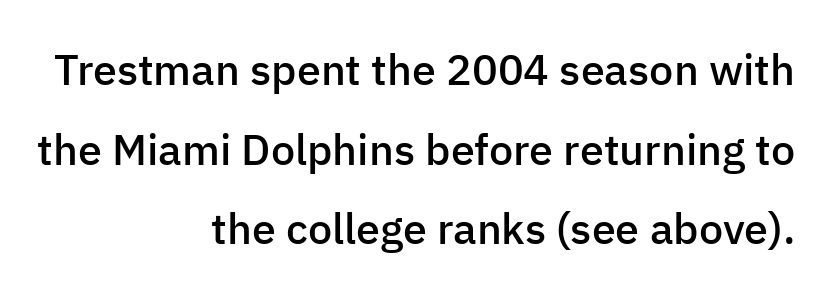
Nothing sits at the stroke ends, so this counts as sans-serif. Plain, unruled lines of type. The rag falls on the left side of this text block. Semibold letterforms, between regular and bold. The rendering uses natural spacing where letterforms have individual widths.
